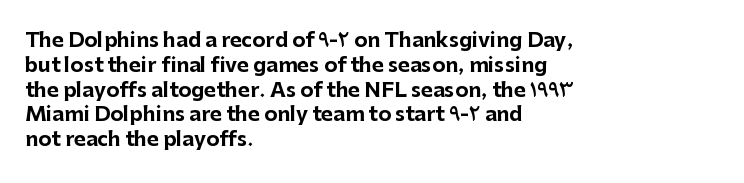
The image shows 20 px bold type, upright; set left-aligned, line spacing 1.24x, normal letter spacing, not underlined.
